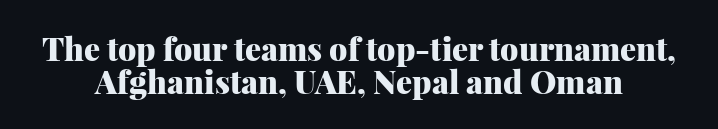
{"serif": "yes", "italic": "no", "bold": "yes", "weight": "heavy", "width": "normal", "stroke_contrast": "medium", "x_height": "medium", "monospaced": "no", "underline": "no", "align": "center", "line_spacing": "tight", "line_spacing_ratio": 1.02, "letter_spacing": "normal", "letter_spacing_em": 0.0, "glyph_px": 32}
